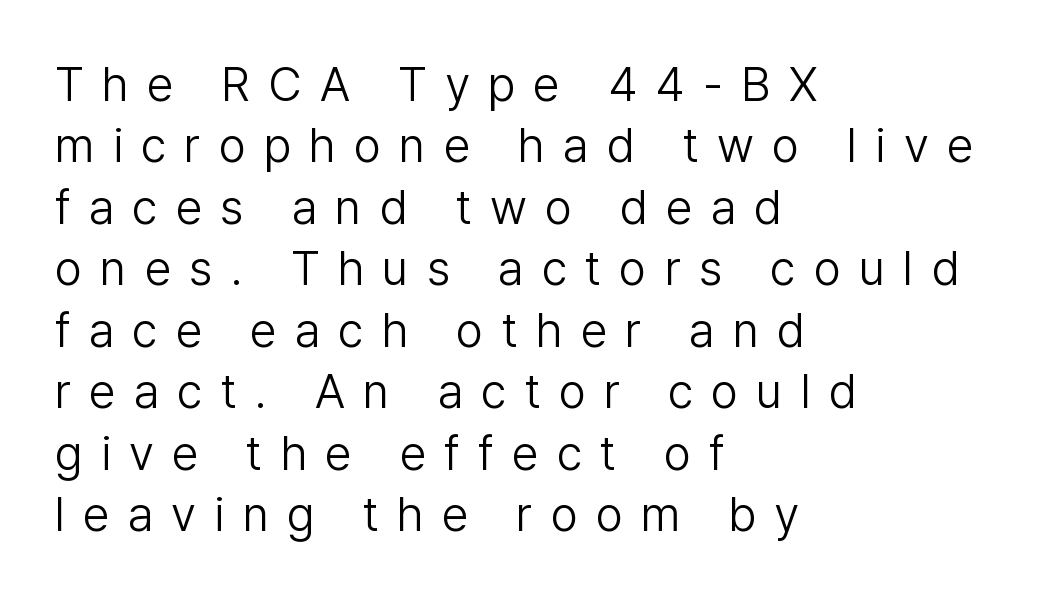
{"serif": "no", "italic": "no", "bold": "no", "weight": "light", "width": "normal", "stroke_contrast": "low", "x_height": "medium", "monospaced": "no", "underline": "no", "align": "left", "line_spacing": "normal", "line_spacing_ratio": 1.28, "letter_spacing": "wide", "letter_spacing_em": 0.38, "glyph_px": 48}
